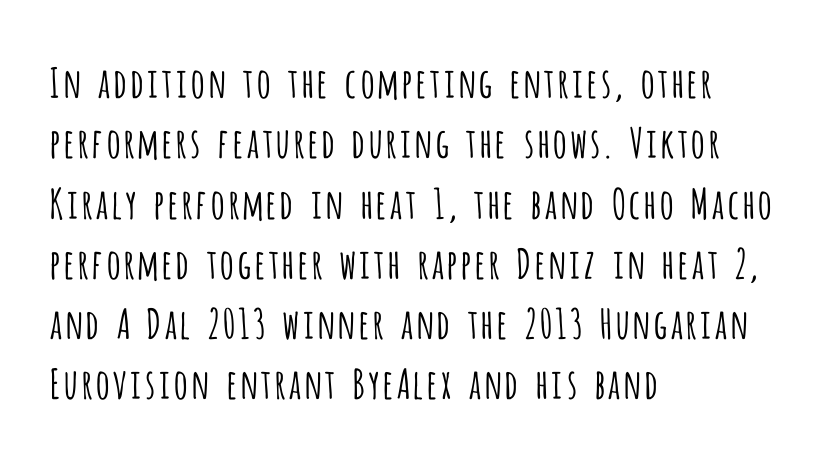
Q: Is the text bold? A: No.
Q: Is the text italic (slanted)? A: No, it is upright.
Q: Is the typeface a serif or a sans-serif typeface? A: Sans-serif.
Q: Is the text underlined? A: No.
Q: How is the paragraph aligned? A: Left-aligned.
Q: Is the spacing between letters normal or unusually wide? A: Normal.
Q: Is the spacing between lines tight, normal or loose? A: Normal.
Q: Width (condensed, normal, or wide)? A: Condensed.
Q: Stroke contrast? A: Low.
Q: x-height? A: Large.
Q: Monospaced? A: No.
